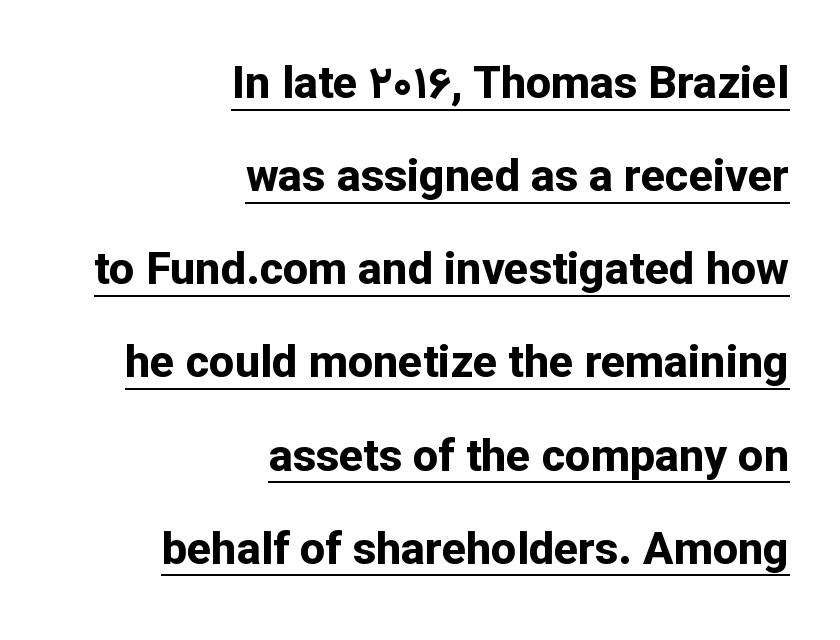
You'd pick this weight for a headline — it's a proper bold. This rendering uses right alignment, leaving the left contour irregular. Students, observe: this is what heavily led, spacious text looks like. There is no visible air inserted between adjacent glyphs.
